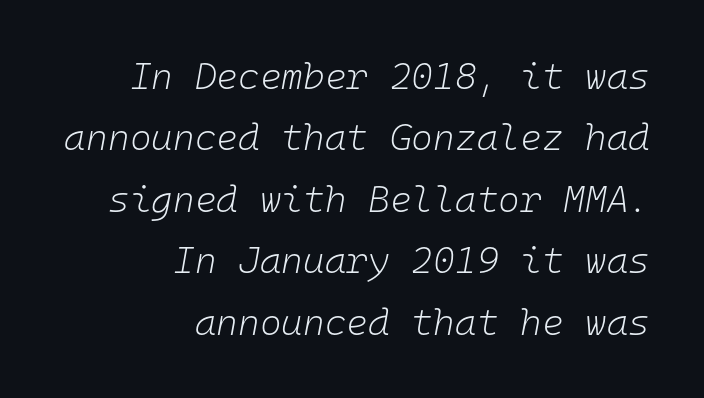
Q: Is the text bold? A: No.
Q: Is the text italic (slanted)? A: Yes, it leans right by about 10 degrees.
Q: Is the text underlined? A: No.
Q: How is the paragraph aligned? A: Right-aligned.
Q: Is the spacing between letters normal or unusually wide? A: Normal.
Q: Is the spacing between lines tight, normal or loose? A: Normal.
Q: Width (condensed, normal, or wide)? A: Normal.
Q: Stroke contrast? A: Low.
Q: x-height? A: Medium.
Q: Monospaced? A: Yes.
